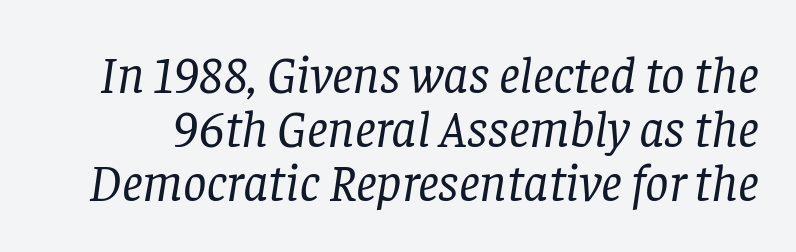
Q: Is the text bold? A: No.
Q: Is the text italic (slanted)? A: Yes, it leans right by about 8 degrees.
Q: Is the typeface a serif or a sans-serif typeface? A: Serif.
Q: Is the text underlined? A: No.
Q: Is the spacing between letters normal or unusually wide? A: Normal.
Q: Is the spacing between lines tight, normal or loose? A: Tight.
Q: Width (condensed, normal, or wide)? A: Normal.
Q: Stroke contrast? A: Low.
Q: x-height? A: Large.
Q: Monospaced? A: No.
